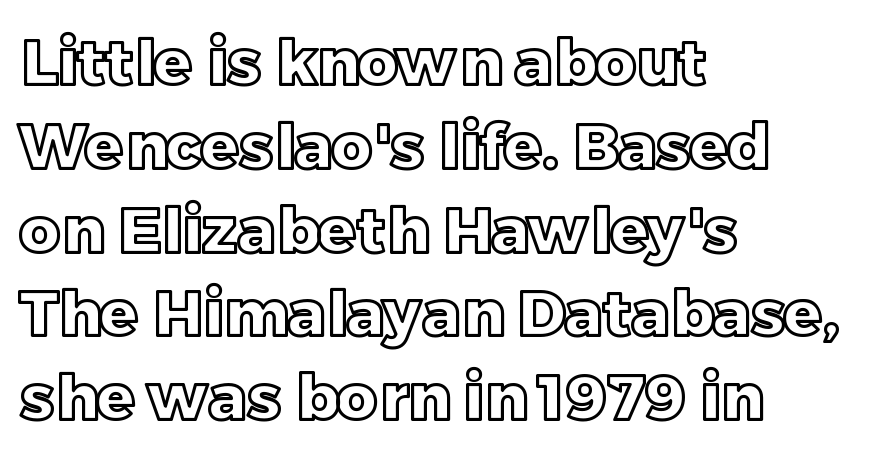
The image shows 63 px text type, upright; set left-aligned, normal line spacing (1.33x), normal letter spacing, not underlined; a large x-height.
